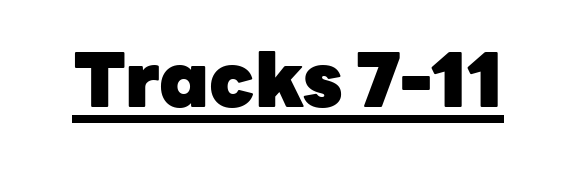
Q: Is the text bold? A: Yes.
Q: Is the text italic (slanted)? A: No, it is upright.
Q: Is the typeface a serif or a sans-serif typeface? A: Sans-serif.
Q: Is the text underlined? A: Yes.
Q: Is the spacing between letters normal or unusually wide? A: Normal.
Q: Width (condensed, normal, or wide)? A: Normal.
Q: Stroke contrast? A: Low.
Q: x-height? A: Medium.
Q: Monospaced? A: No.
